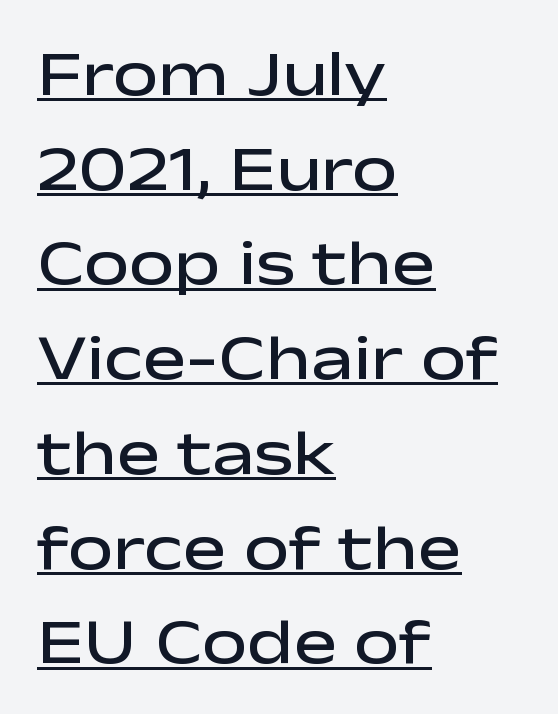
Q: Is the text bold? A: Semi-bold.
Q: Is the text italic (slanted)? A: No, it is upright.
Q: Is the typeface a serif or a sans-serif typeface? A: Sans-serif.
Q: Is the text underlined? A: Yes.
Q: How is the paragraph aligned? A: Left-aligned.
Q: Is the spacing between letters normal or unusually wide? A: Normal.
Q: Is the spacing between lines tight, normal or loose? A: Normal.
Q: Width (condensed, normal, or wide)? A: Wide.
Q: Stroke contrast? A: Low.
Q: x-height? A: Medium.
Q: Monospaced? A: No.
